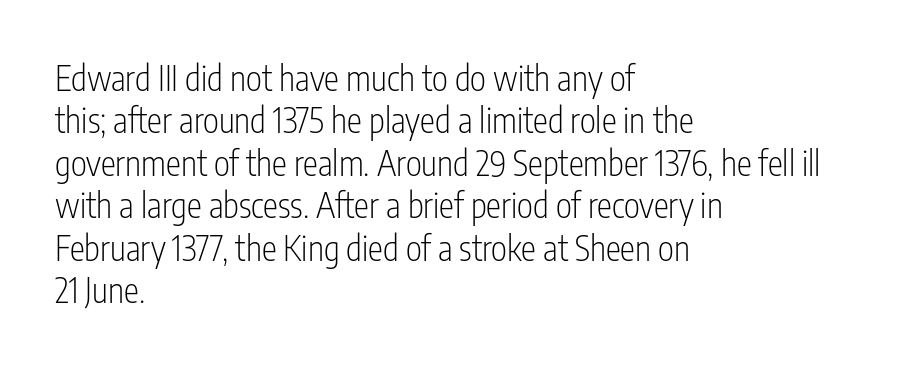
Q: Is the text bold? A: No.
Q: Is the text italic (slanted)? A: No, it is upright.
Q: Is the typeface a serif or a sans-serif typeface? A: Sans-serif.
Q: Is the text underlined? A: No.
Q: How is the paragraph aligned? A: Left-aligned.
Q: Is the spacing between letters normal or unusually wide? A: Normal.
Q: Is the spacing between lines tight, normal or loose? A: Normal.
Q: Width (condensed, normal, or wide)? A: Condensed.
Q: Stroke contrast? A: Low.
Q: x-height? A: Medium.
Q: Monospaced? A: No.
